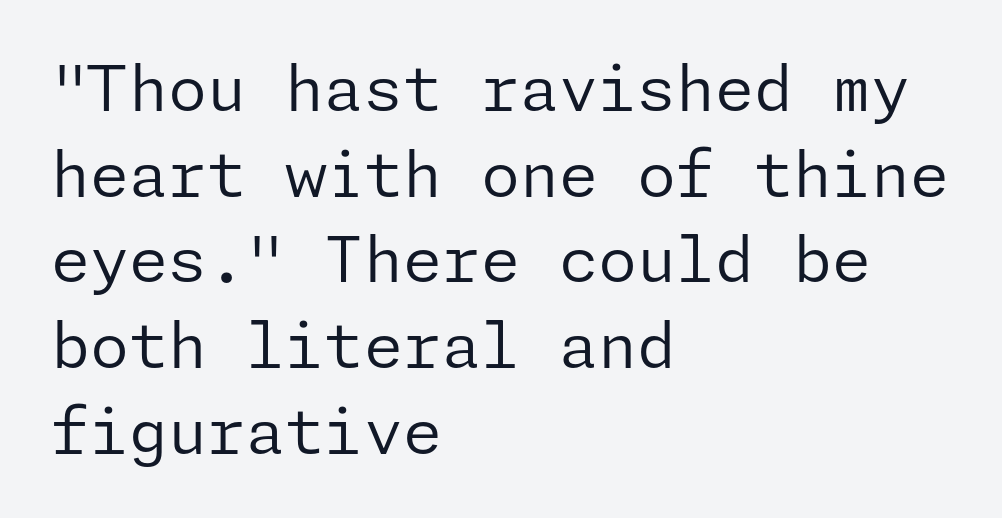
If you drew a ruler down the left edge, every line would touch it. The face looks like a standard text weight, possibly lighter. These lines were composed using upright roman letters. Successive baselines arrive at the customary interval.
